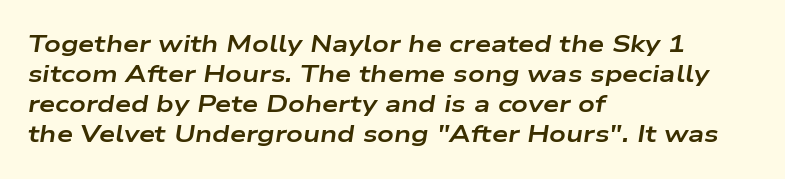
{"italic": "yes", "lean": "right", "slant_degrees": 9, "bold": "yes", "underline": "no", "align": "left", "line_spacing": "normal", "line_spacing_ratio": 1.3, "letter_spacing": "normal", "letter_spacing_em": 0.0, "glyph_px": 23}
